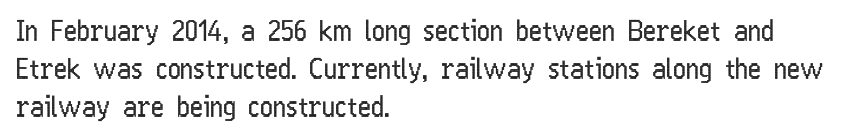
Summary of vertical rhythm: regular, with standard interline spacing. Look at the bottom of the vertical strokes: they stop flat, with no serifs. Summary of weight: not heavy and not bold. The face used here is proportionally spaced, like ordinary book or web type. Honestly, the letter spacing is just normal — you wouldn't notice it. All the whitespace from short lines collects on the right.
